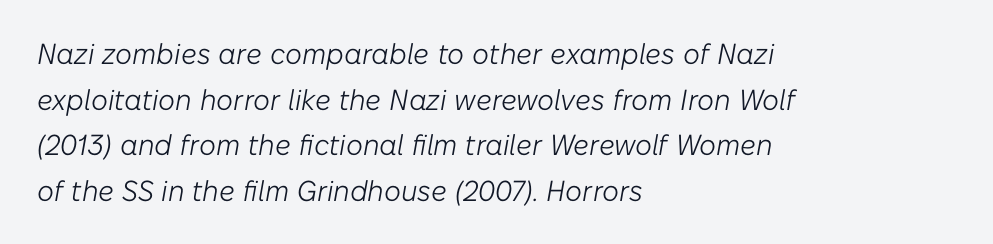
{"italic": "yes", "lean": "right", "slant_degrees": 10, "bold": "no", "weight": "light", "width": "normal", "stroke_contrast": "low", "x_height": "medium", "monospaced": "no", "underline": "no", "align": "left", "line_spacing": "normal", "line_spacing_ratio": 1.57, "letter_spacing": "normal", "letter_spacing_em": 0.0, "glyph_px": 29}
